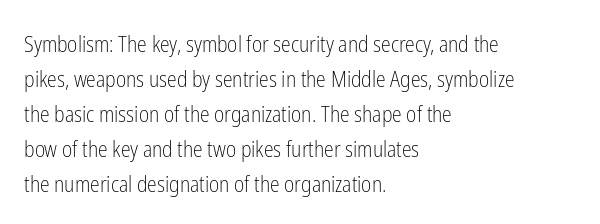
Q: Is the text bold? A: No.
Q: Is the text italic (slanted)? A: No, it is upright.
Q: Is the text underlined? A: No.
Q: How is the paragraph aligned? A: Left-aligned.
Q: Is the spacing between letters normal or unusually wide? A: Normal.
Q: Is the spacing between lines tight, normal or loose? A: Normal.
